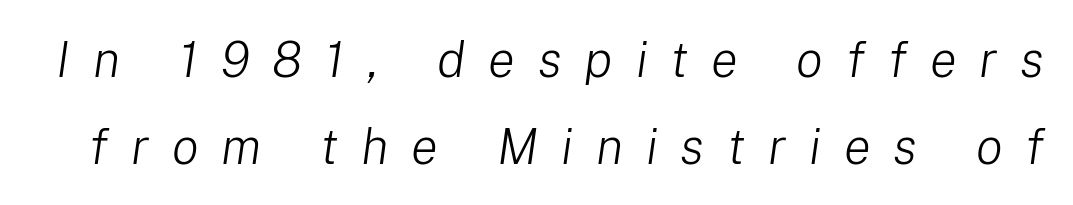
The image shows 50 px light type, italic (leaning right); set line spacing 1.74x, unusually wide letter spacing (+0.46 em), not underlined; low stroke contrast and a medium x-height.
